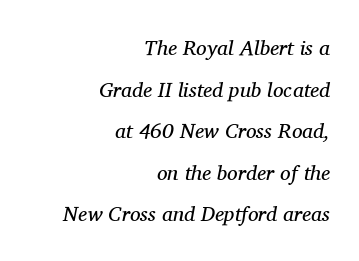
Q: Is the text bold? A: No.
Q: Is the text italic (slanted)? A: Yes, it leans right by about 11 degrees.
Q: Is the text underlined? A: No.
Q: How is the paragraph aligned? A: Right-aligned.
Q: Is the spacing between letters normal or unusually wide? A: Normal.
Q: Is the spacing between lines tight, normal or loose? A: Loose.
